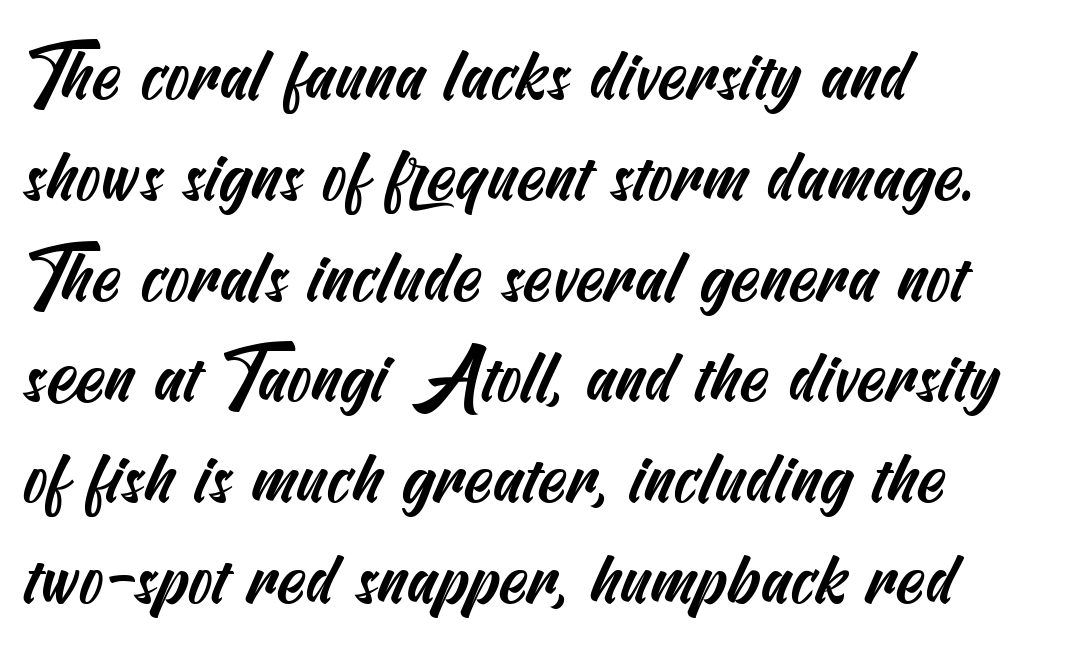
{"serif": "no", "width": "condensed", "stroke_contrast": "medium", "x_height": "small", "underline": "no", "align": "left", "line_spacing": "normal", "line_spacing_ratio": 1.4, "letter_spacing": "normal", "letter_spacing_em": 0.0, "glyph_px": 72}
